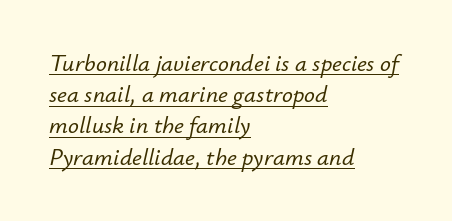
Q: Is the text italic (slanted)? A: Yes, it leans right by about 12 degrees.
Q: Is the text underlined? A: Yes.
Q: How is the paragraph aligned? A: Left-aligned.
Q: Is the spacing between letters normal or unusually wide? A: Normal.
Q: Is the spacing between lines tight, normal or loose? A: Normal.
